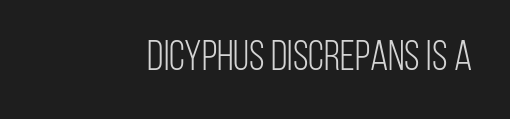
In terms of letterspacing, this is plain default setting. Rule under the text: the space is simply empty. Looks like regular typesetting: each glyph gets only the width it needs. Is the type heavy? It reads as light-to-regular instead. A roman cut, with each character standing at attention. Does the type have serifs? No, each stem ends abruptly.
